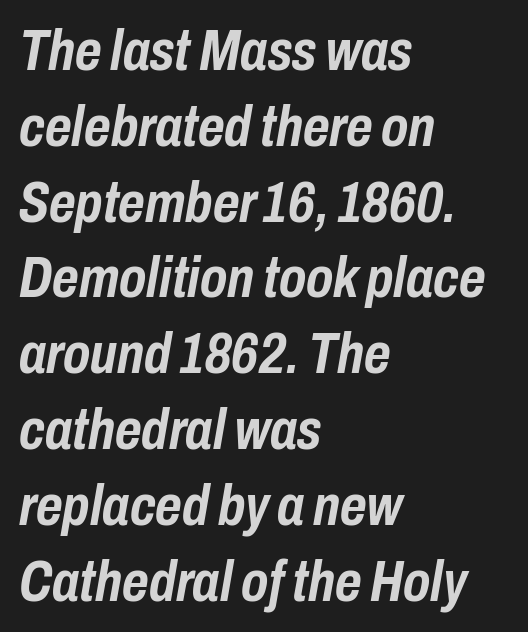
The image shows 57 px semibold, condensed type, italic (leaning right); set left-aligned, normal line spacing (1.33x), normal letter spacing, not underlined; low stroke contrast and a medium x-height.
